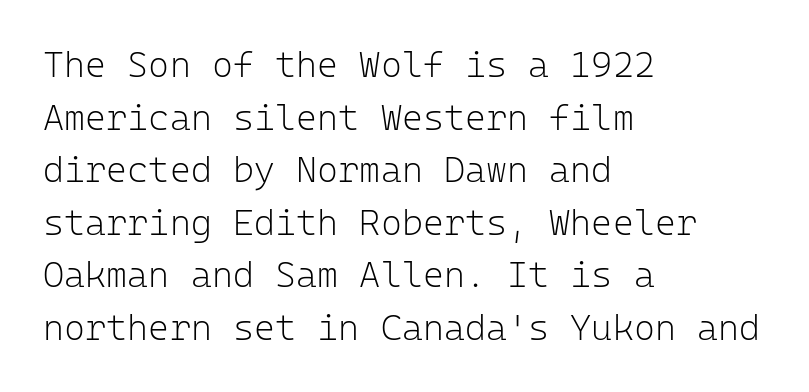
{"serif": "no", "italic": "no", "bold": "no", "weight": "light", "width": "normal", "stroke_contrast": "low", "x_height": "medium", "monospaced": "yes", "underline": "no", "align": "left", "line_spacing": "normal", "line_spacing_ratio": 1.46, "letter_spacing": "normal", "letter_spacing_em": 0.0, "glyph_px": 36}
